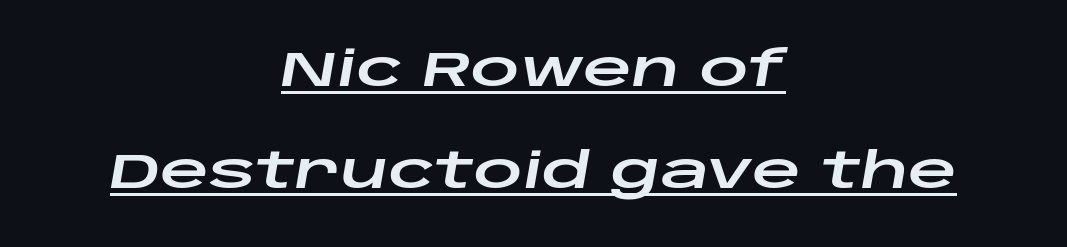
The image shows 48 px wide type, italic (leaning right); set centered, loose line spacing (2.12x), normal letter spacing, underlined; low stroke contrast and a large x-height.
